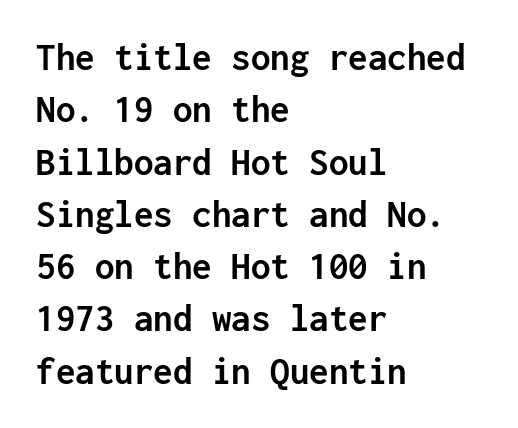
Glyph-to-glyph distance matches everyday printed text. The passage shown is typed in a monospace face where columns stay perfectly aligned. Quick note: not italic, upright. Bold? Absolutely — the strokes are thick and heavy.
